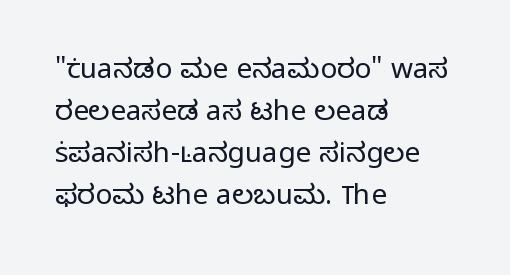
What's the leading like? Ordinary, nothing unusual. Heft: none added — not bold. The zone under the glyphs is completely vacant. Characters remain perfectly vertical along every line. This is sans-serif lettering, the kind often seen on screens and signage. The rendering uses natural spacing where letterforms have individual widths.
